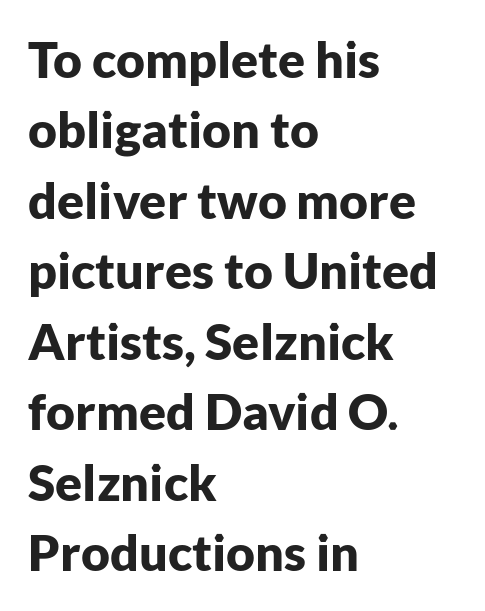
The image shows 50 px bold sans-serif type, upright; set left-aligned, normal line spacing (1.41x), normal letter spacing, not underlined; low stroke contrast and a medium x-height.
